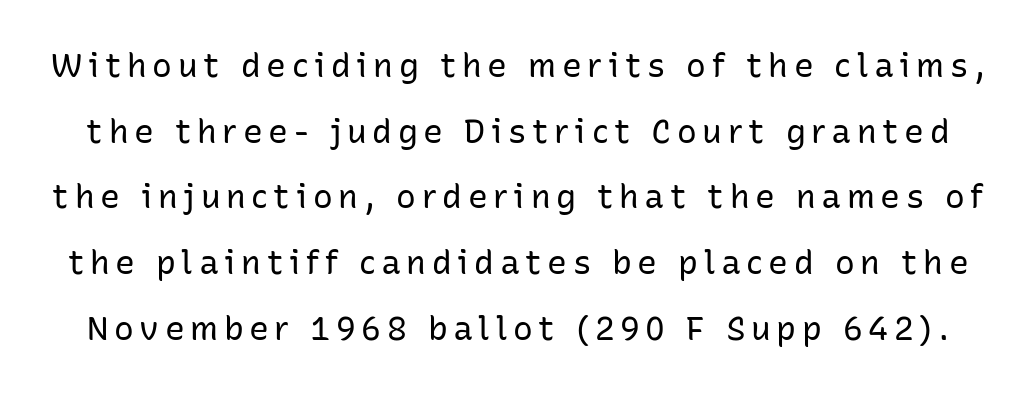
{"serif": "no", "italic": "no", "bold": "no", "weight": "regular", "width": "normal", "stroke_contrast": "low", "x_height": "medium", "monospaced": "no", "underline": "no", "line_spacing": "loose", "line_spacing_ratio": 1.99, "glyph_px": 33}
